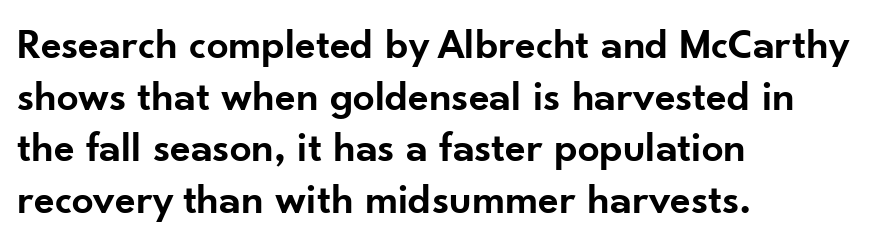
{"serif": "no", "italic": "no", "bold": "semi", "weight": "semibold", "width": "normal", "stroke_contrast": "low", "x_height": "small", "monospaced": "no", "underline": "no", "align": "left", "line_spacing_ratio": 1.2, "letter_spacing": "normal", "letter_spacing_em": 0.0, "glyph_px": 43}
